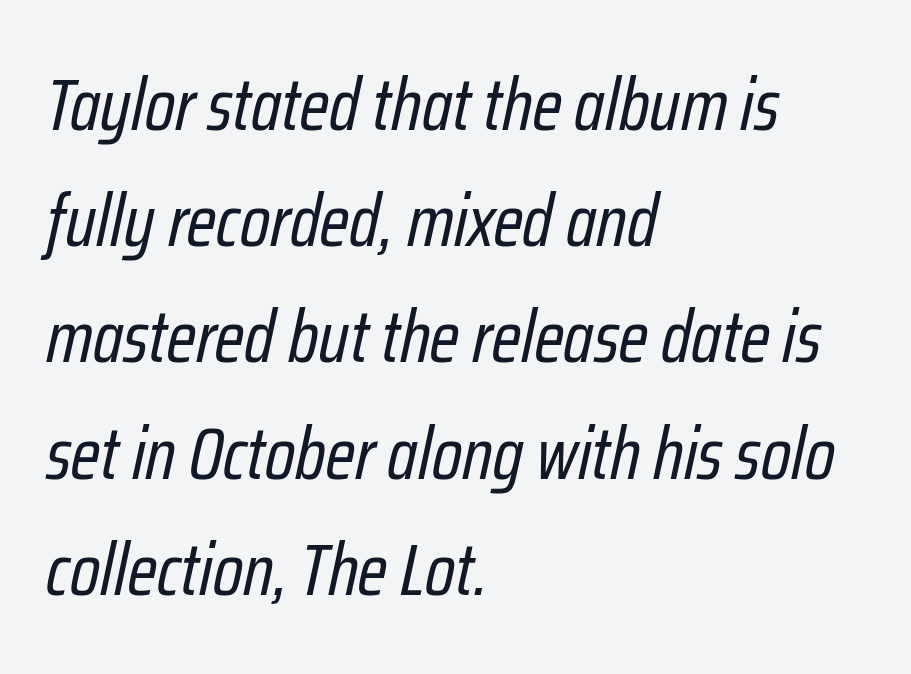
{"italic": "yes", "lean": "right", "slant_degrees": 12, "bold": "no", "weight": "regular", "width": "condensed", "stroke_contrast": "low", "x_height": "medium", "monospaced": "no", "underline": "no", "align": "left", "line_spacing": "normal", "line_spacing_ratio": 1.57, "letter_spacing": "normal", "letter_spacing_em": 0.0, "glyph_px": 74}
